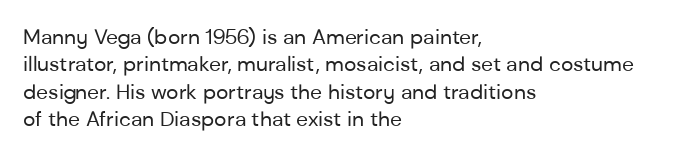
{"italic": "no", "bold": "no", "underline": "no", "align": "left", "line_spacing": "normal", "line_spacing_ratio": 1.3, "letter_spacing": "normal", "letter_spacing_em": 0.0, "glyph_px": 21}
